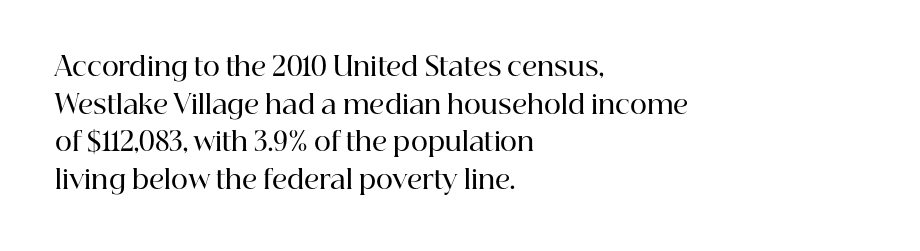
Reading down the column, the eye jumps a familiar distance to each next line. How are the letters spaced? Ordinarily, with no added tracking. The text block is weighted toward the left margin, trailing off unevenly rightward. The letters stand upright; this is a roman face.
